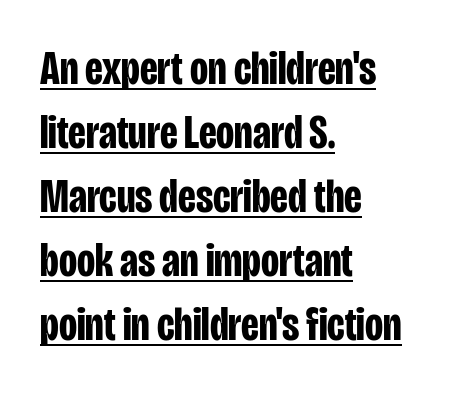
Q: Is the text bold? A: Yes.
Q: Is the text italic (slanted)? A: No, it is upright.
Q: Is the typeface a serif or a sans-serif typeface? A: Sans-serif.
Q: Is the text underlined? A: Yes.
Q: How is the paragraph aligned? A: Left-aligned.
Q: Is the spacing between letters normal or unusually wide? A: Normal.
Q: Is the spacing between lines tight, normal or loose? A: Normal.
Q: Width (condensed, normal, or wide)? A: Condensed.
Q: Stroke contrast? A: Low.
Q: x-height? A: Large.
Q: Monospaced? A: No.
